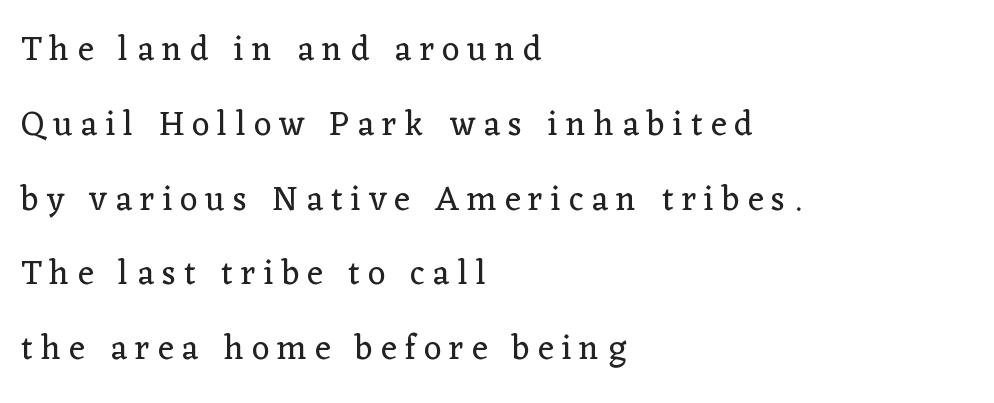
The image shows 34 px regular-weight serif type, upright; set left-aligned, loose line spacing (2.2x), unusually wide letter spacing (+0.24 em), not underlined; low stroke contrast and a medium x-height.
